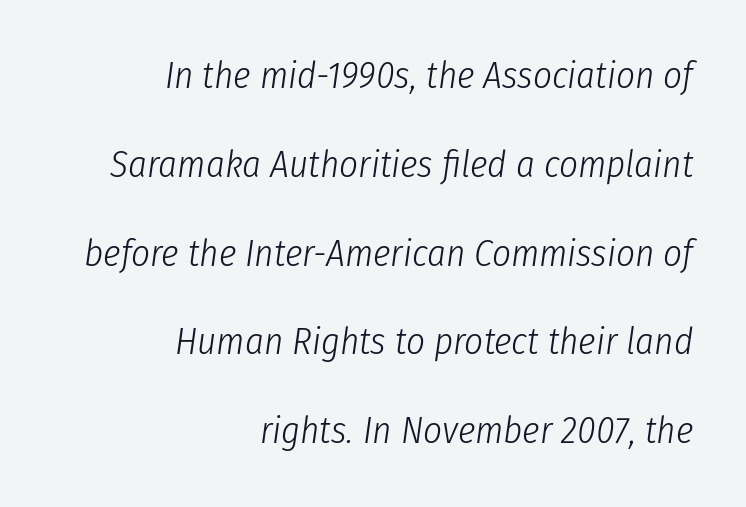
{"italic": "yes", "lean": "right", "slant_degrees": 8, "bold": "no", "weight": "light", "width": "condensed", "stroke_contrast": "low", "x_height": "medium", "monospaced": "no", "underline": "no", "align": "right", "line_spacing": "loose", "line_spacing_ratio": 2.4, "letter_spacing": "normal", "letter_spacing_em": 0.0, "glyph_px": 37}
